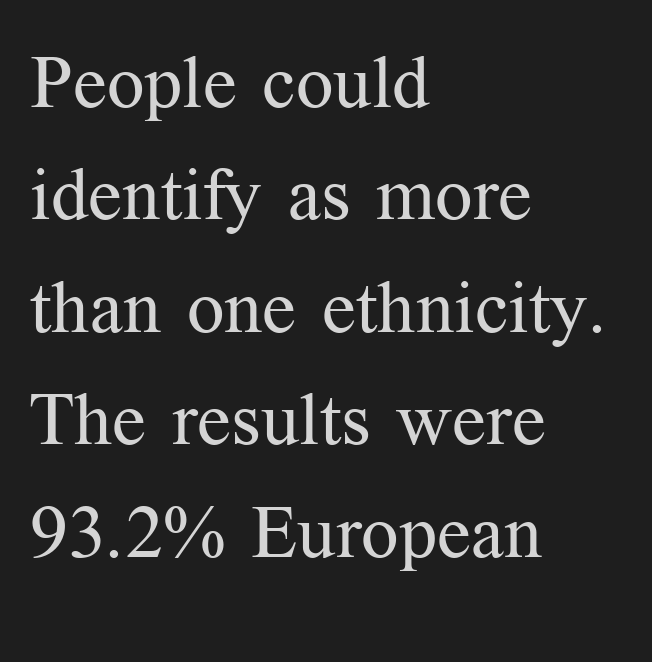
The image shows 74 px regular-weight serif type, upright; set left-aligned, normal line spacing (1.52x), normal letter spacing, not underlined; medium stroke contrast and a medium x-height.
